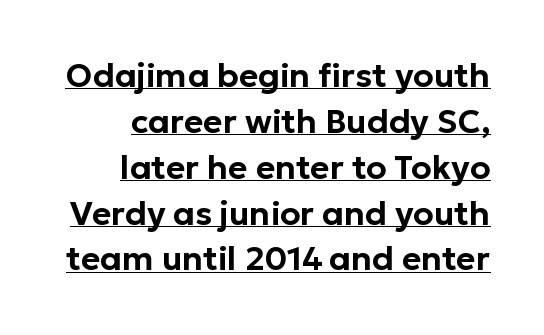
{"serif": "no", "italic": "no", "width": "normal", "stroke_contrast": "low", "x_height": "medium", "monospaced": "no", "underline": "yes", "align": "right", "line_spacing": "normal", "line_spacing_ratio": 1.39, "letter_spacing": "normal", "letter_spacing_em": 0.0, "glyph_px": 33}
